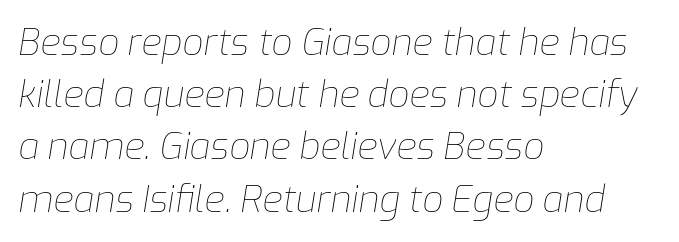
Short note: letters normally spaced. This sample keeps an unexceptional amount of space between lines. Underline: absent. If you drew a line through each stem, it would be angled. Casual observation: everything's shoved over to the left. The strokes carry an ordinary text weight at most.
